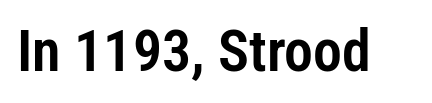
The image shows 58 px condensed sans-serif type, upright; set normal letter spacing, not underlined; low stroke contrast and a medium x-height.
